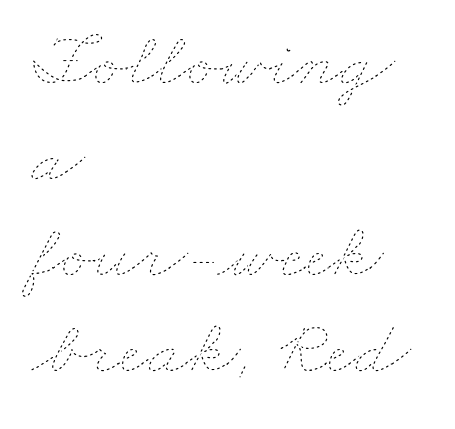
The image shows 78 px thin, wide type; set left-aligned, line spacing 1.23x, normal letter spacing, not underlined; low stroke contrast and a small x-height.
